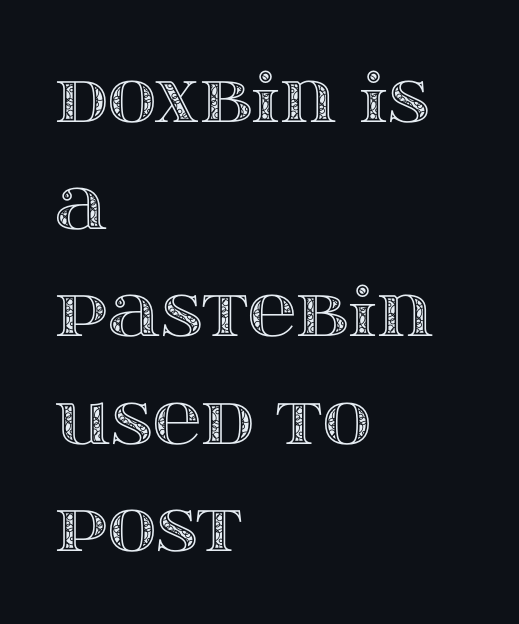
The image shows 67 px wide type, upright; set left-aligned, normal line spacing (1.6x), normal letter spacing, not underlined; a large x-height.
